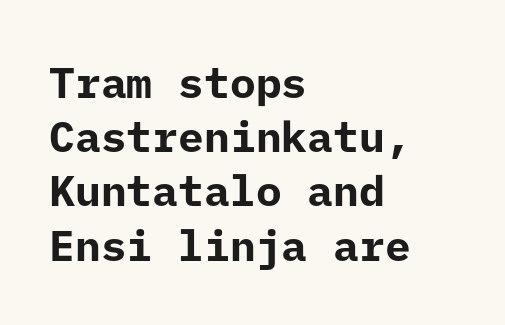
Does the lettering tilt? It doesn't — this is upright. The characters display no serif detailing; their extremities are plain. Each line starts at the same left margin while the right side varies. Students, observe: this is what conventionally led text looks like. Type without underlining.
